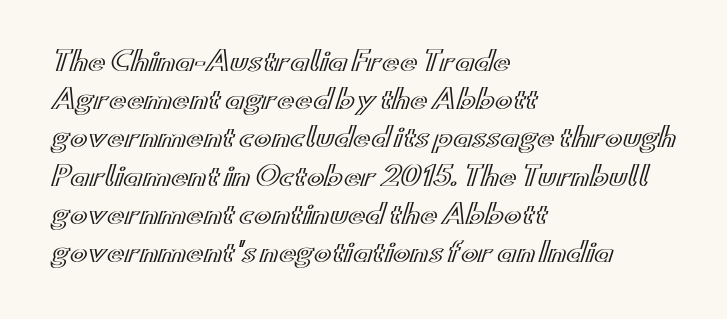
{"underline": "no", "align": "left", "line_spacing": "normal", "line_spacing_ratio": 1.47, "letter_spacing": "normal", "letter_spacing_em": 0.0, "glyph_px": 26}
